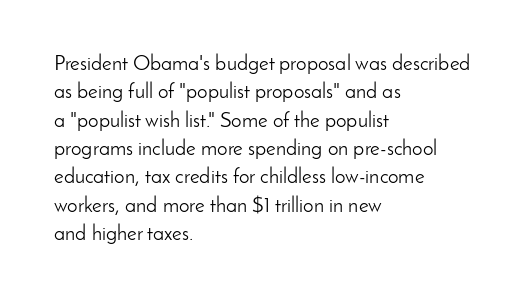
{"italic": "no", "bold": "no", "underline": "no", "align": "left", "line_spacing": "normal", "line_spacing_ratio": 1.35, "letter_spacing": "normal", "letter_spacing_em": 0.0, "glyph_px": 21}
